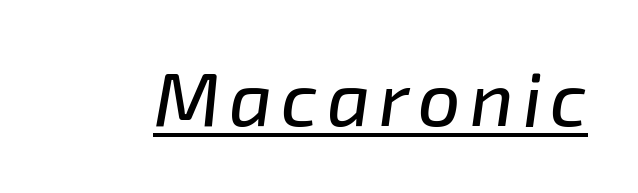
{"italic": "yes", "lean": "right", "slant_degrees": 8, "width": "normal", "stroke_contrast": "low", "x_height": "medium", "monospaced": "no", "underline": "yes", "glyph_px": 75}
